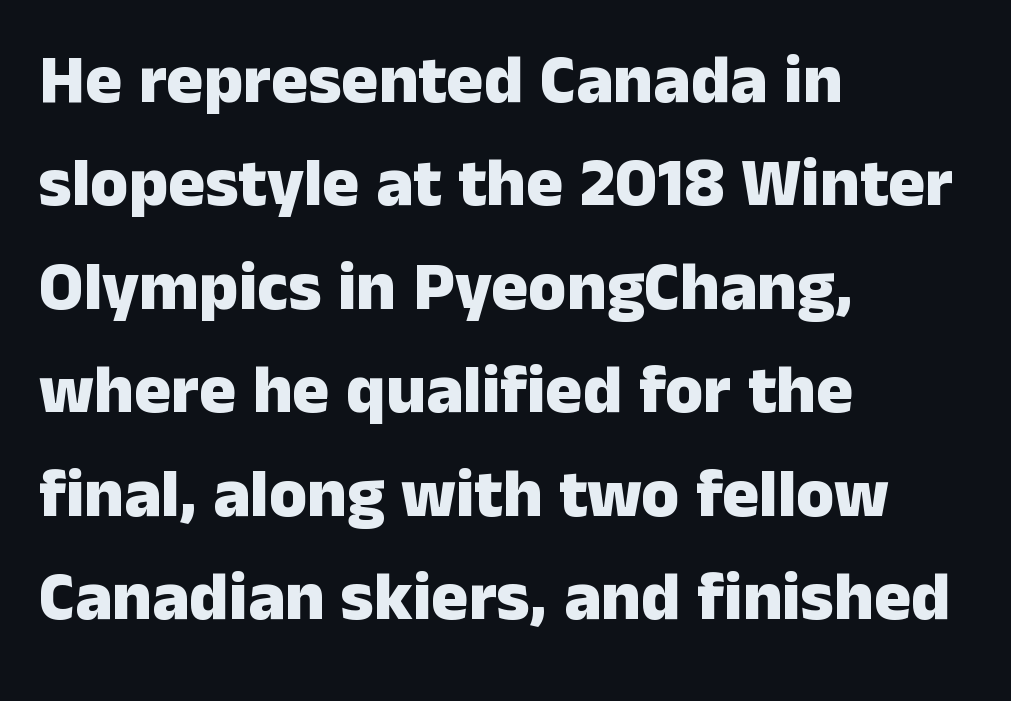
The image shows 69 px heavy sans-serif type, upright; set left-aligned, normal line spacing (1.5x), normal letter spacing, not underlined; low stroke contrast and a medium x-height.
